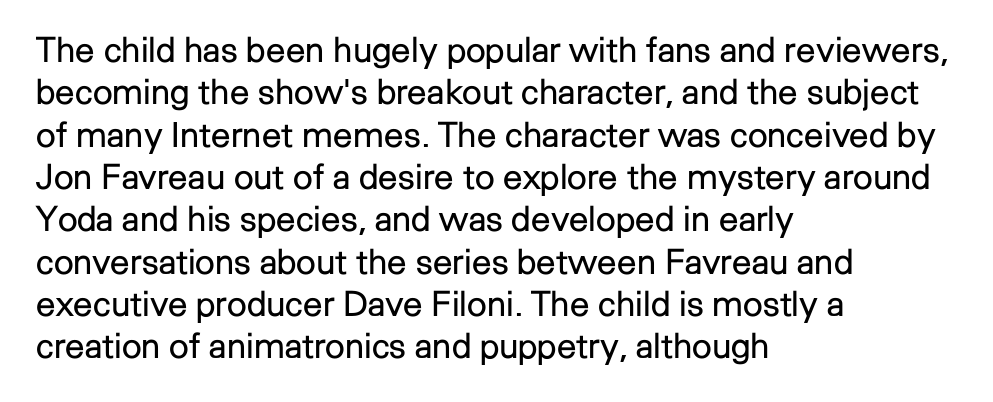
This sample uses plain, unmodified letter spacing. The passage is arranged the way most books set body copy — flush left. Weight: in the light-to-regular range. A typesetter would call this proportional, since set widths differ per character. Vertical strokes here are truly vertical. Nothing sits at the stroke ends, so this counts as sans-serif.
